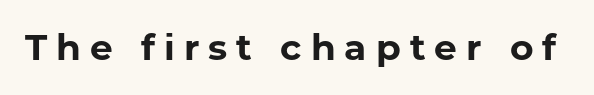
The image shows 36 px bold sans-serif type, upright; set unusually wide letter spacing (+0.25 em), not underlined; low stroke contrast and a medium x-height.
